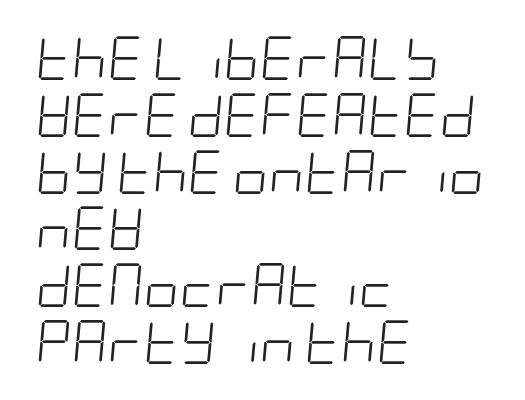
The image shows 44 px light, condensed type, italic (leaning right); set left-aligned, normal line spacing (1.29x), normal letter spacing, not underlined; low stroke contrast and a large x-height.
